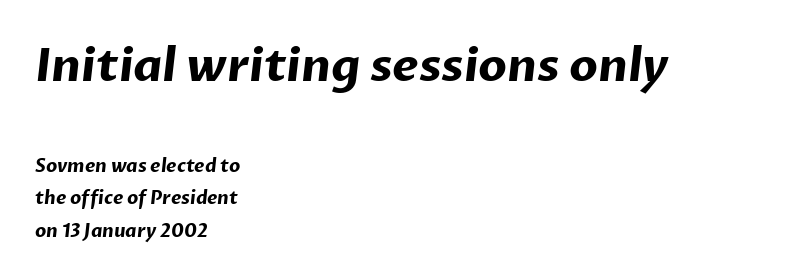
{"serif": "no", "bold": "yes", "weight": "bold", "width": "normal", "stroke_contrast": "low", "x_height": "medium", "monospaced": "no", "underline": "no", "align": "left", "line_spacing_ratio": 1.79, "letter_spacing": "normal", "letter_spacing_em": 0.0, "larger_block": "first", "size_ratio": 2.56, "glyph_px": 46}
